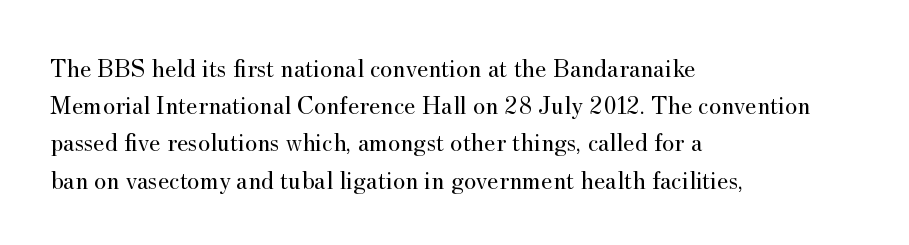
The rendering anchors every line to the left-hand side. A clean baseline with only descenders dipping below it. No chunkiness to these letters — they're not bold. Leading matches the norm, producing a regular column. Ascenders rise straight up at ninety degrees. Nobody touched the tracking dial on this one.
